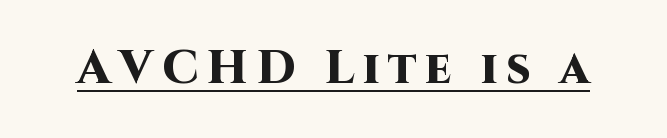
Q: Is the text bold? A: Yes.
Q: Is the text italic (slanted)? A: No, it is upright.
Q: Is the typeface a serif or a sans-serif typeface? A: Sans-serif.
Q: Is the text underlined? A: Yes.
Q: Width (condensed, normal, or wide)? A: Normal.
Q: Stroke contrast? A: High.
Q: x-height? A: Large.
Q: Monospaced? A: No.
